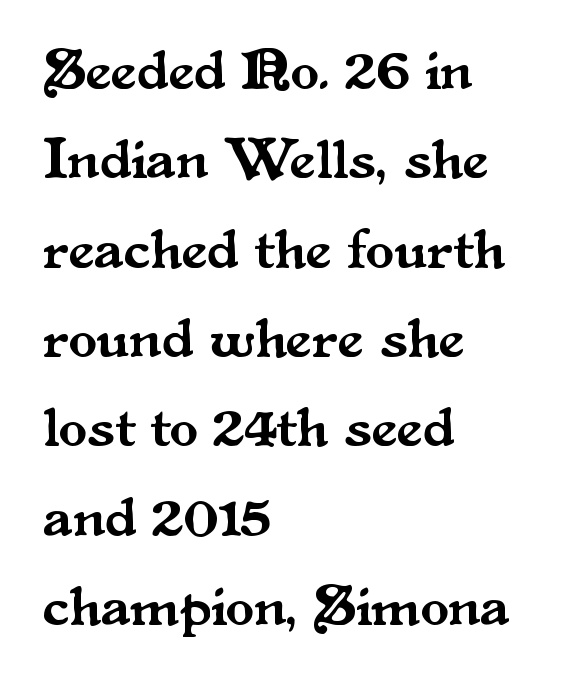
You can tell from the footed stems that serif type was used. Is there much room between lines? A standard amount, neither cramped nor airy. A clean baseline with only descenders dipping below it. Spacing verdict: proportional, widths tailored to each character.
